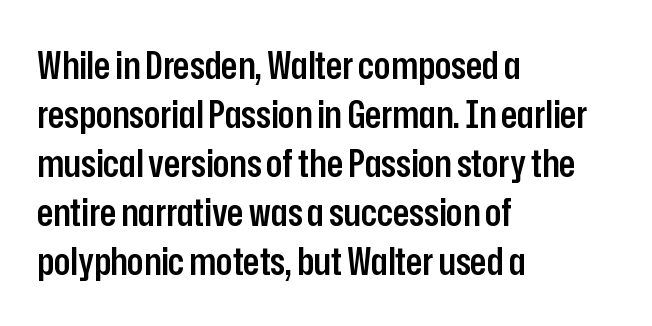
{"serif": "no", "italic": "no", "bold": "semi", "weight": "semibold", "width": "condensed", "stroke_contrast": "low", "x_height": "medium", "monospaced": "no", "underline": "no", "align": "left", "line_spacing": "normal", "line_spacing_ratio": 1.29, "letter_spacing": "normal", "letter_spacing_em": 0.0, "glyph_px": 38}
